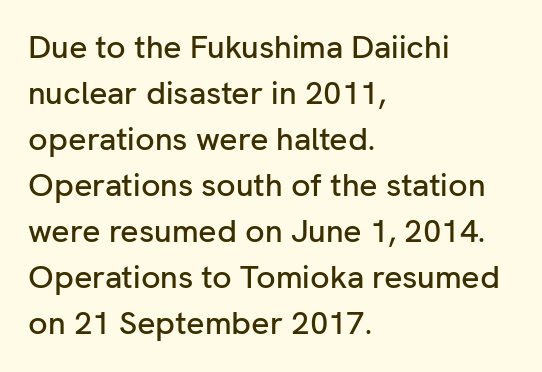
{"serif": "no", "italic": "no", "width": "normal", "stroke_contrast": "low", "x_height": "medium", "monospaced": "no", "underline": "no", "align": "left", "line_spacing": "normal", "line_spacing_ratio": 1.44, "letter_spacing": "normal", "letter_spacing_em": 0.0, "glyph_px": 32}
